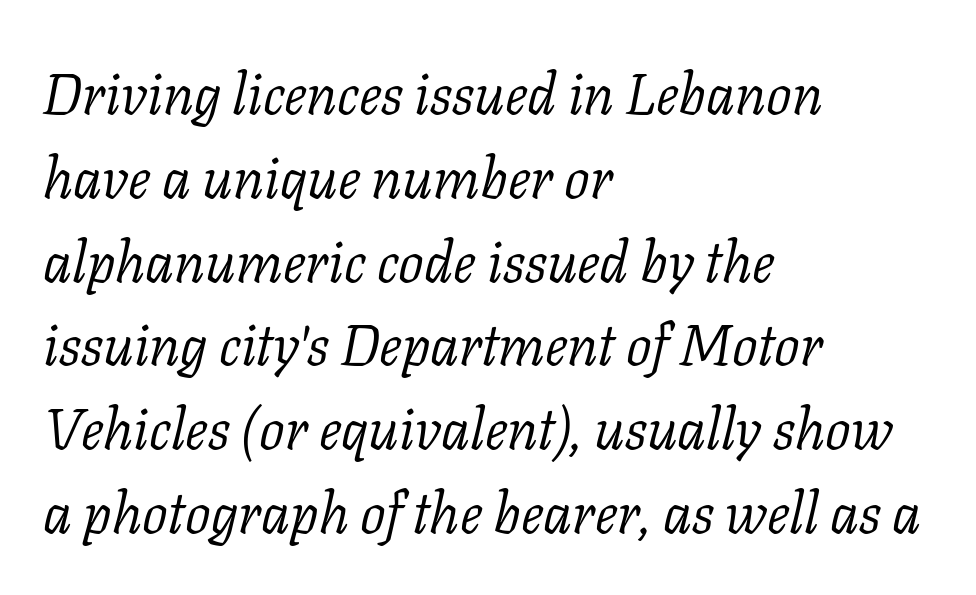
{"serif": "yes", "italic": "yes", "lean": "right", "slant_degrees": 11, "bold": "no", "weight": "light", "width": "normal", "stroke_contrast": "low", "x_height": "medium", "monospaced": "no", "underline": "no", "align": "left", "line_spacing": "normal", "line_spacing_ratio": 1.47, "letter_spacing": "normal", "letter_spacing_em": 0.0, "glyph_px": 57}
